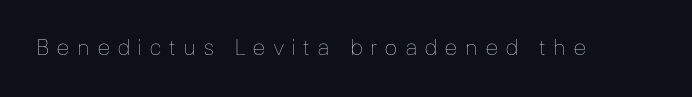
Q: Is the text bold? A: No.
Q: Is the text italic (slanted)? A: No, it is upright.
Q: Is the text underlined? A: No.
Q: Is the spacing between letters normal or unusually wide? A: Unusually wide.
